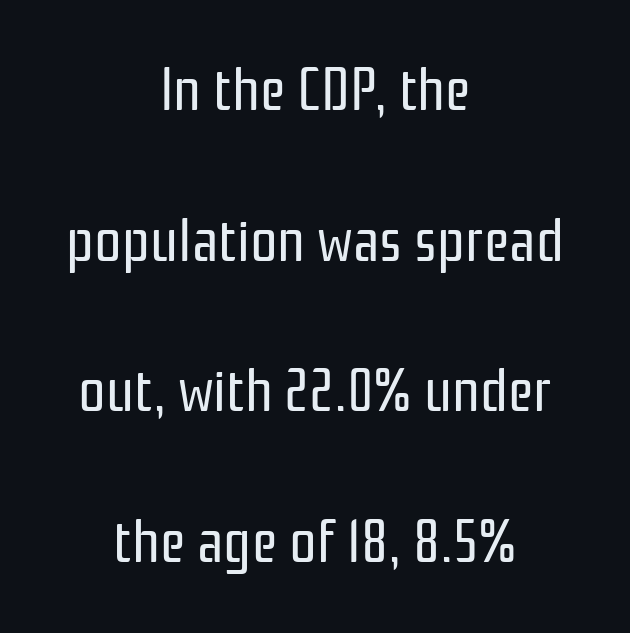
The image shows 61 px regular-weight, condensed sans-serif type, upright; set centered, loose line spacing (2.47x), normal letter spacing, not underlined; low stroke contrast and a medium x-height.
